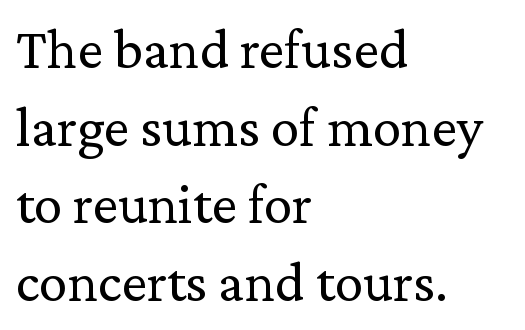
Q: Is the text bold? A: No.
Q: Is the text italic (slanted)? A: No, it is upright.
Q: Is the typeface a serif or a sans-serif typeface? A: Serif.
Q: Is the text underlined? A: No.
Q: How is the paragraph aligned? A: Left-aligned.
Q: Is the spacing between letters normal or unusually wide? A: Normal.
Q: Is the spacing between lines tight, normal or loose? A: Normal.
Q: Width (condensed, normal, or wide)? A: Normal.
Q: Stroke contrast? A: Low.
Q: x-height? A: Medium.
Q: Monospaced? A: No.
